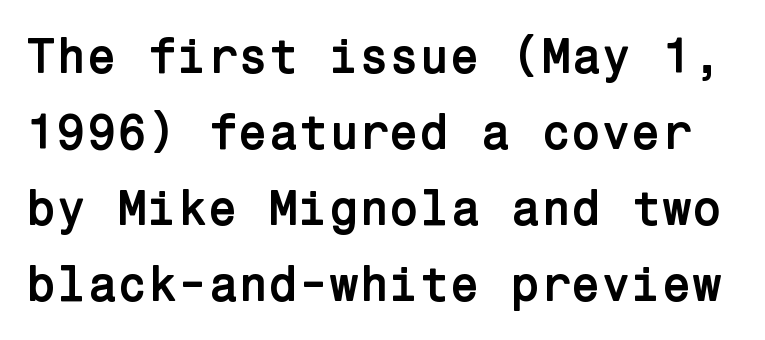
The image shows 49 px semibold sans-serif type, upright; set normal line spacing (1.55x), normal letter spacing, not underlined; low stroke contrast and a medium x-height.
